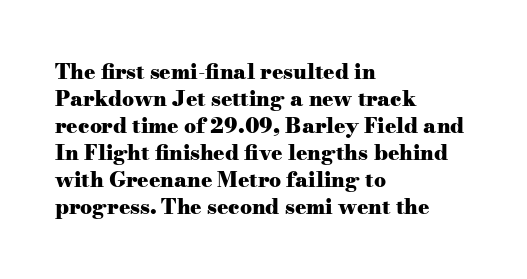
The space directly below the letters is spotless. In terms of leading, this rendering sits right in the middle. Notice how the stems are strictly vertical — no italics here. Honestly, the letter spacing is just normal — you wouldn't notice it. Typesetter's note: full bold, strokes at maximum text heaviness.
